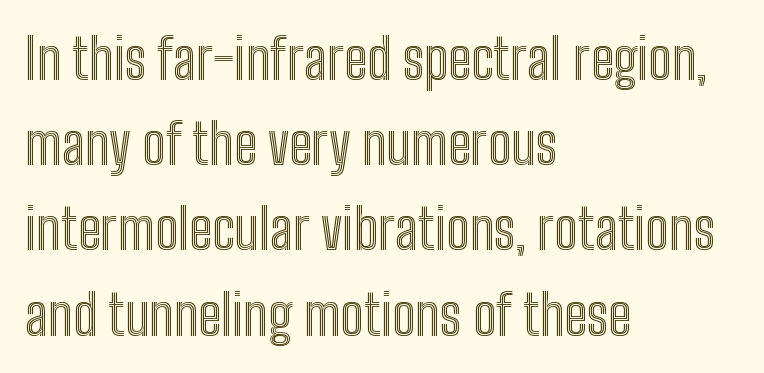
{"italic": "no", "width": "condensed", "x_height": "medium", "monospaced": "no", "underline": "no", "align": "left", "line_spacing": "normal", "line_spacing_ratio": 1.55, "letter_spacing": "normal", "letter_spacing_em": 0.0, "glyph_px": 55}
